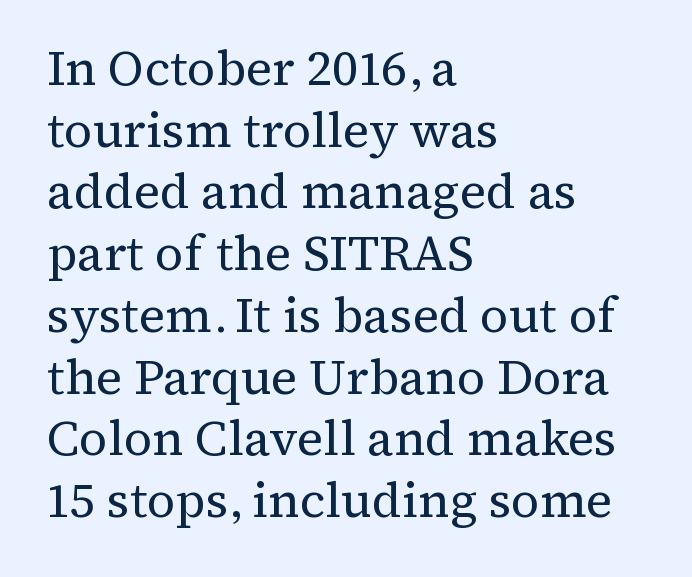
Q: Is the text bold? A: No.
Q: Is the text italic (slanted)? A: No, it is upright.
Q: Is the typeface a serif or a sans-serif typeface? A: Serif.
Q: Is the text underlined? A: No.
Q: How is the paragraph aligned? A: Left-aligned.
Q: Is the spacing between letters normal or unusually wide? A: Normal.
Q: Is the spacing between lines tight, normal or loose? A: Normal.
Q: Width (condensed, normal, or wide)? A: Normal.
Q: Stroke contrast? A: Medium.
Q: x-height? A: Medium.
Q: Monospaced? A: No.
